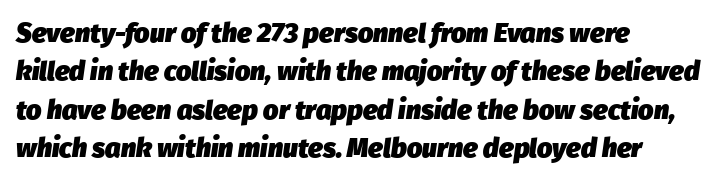
The image shows 27 px bold type, italic (leaning right); set left-aligned, normal line spacing (1.42x), normal letter spacing, not underlined.
